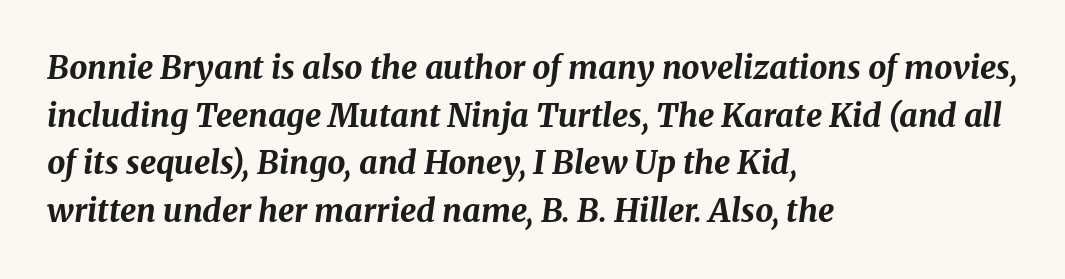
Q: Is the text bold? A: Yes.
Q: Is the text italic (slanted)? A: Yes, it leans right by about 8 degrees.
Q: Is the text underlined? A: No.
Q: How is the paragraph aligned? A: Left-aligned.
Q: Is the spacing between letters normal or unusually wide? A: Normal.
Q: Is the spacing between lines tight, normal or loose? A: Normal.
Q: Width (condensed, normal, or wide)? A: Normal.
Q: Stroke contrast? A: Medium.
Q: x-height? A: Medium.
Q: Monospaced? A: No.
